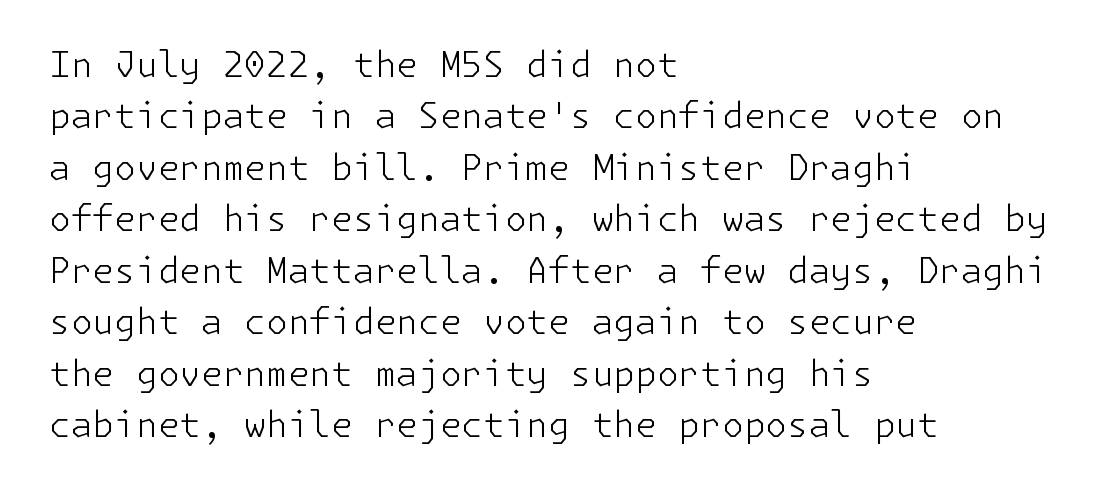
This sample keeps an unexceptional amount of space between lines. Notice how the passage keeps a crisp vertical edge on the left only. This rendering leaves character spacing at its baseline value. A quiet, ordinary-to-light weight characterises the typeface. Only glyphs here, with clear space below each row.
